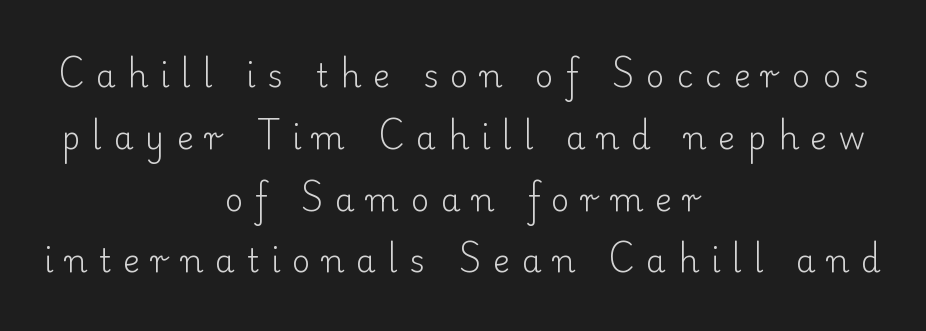
{"italic": "no", "bold": "no", "weight": "light", "width": "normal", "stroke_contrast": "low", "x_height": "small", "monospaced": "no", "underline": "no", "align": "center", "line_spacing": "loose", "line_spacing_ratio": 1.93, "letter_spacing": "wide", "letter_spacing_em": 0.37, "glyph_px": 32}
